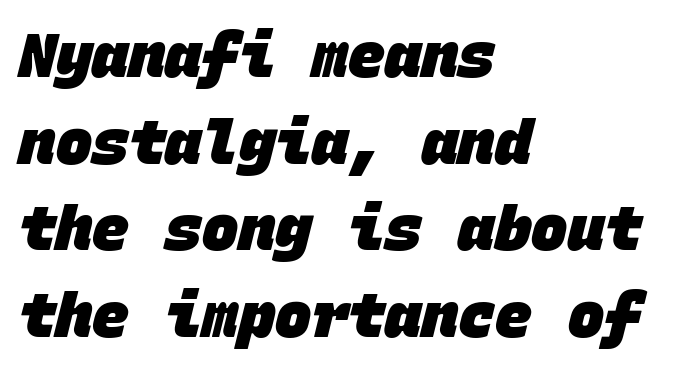
The image shows 61 px heavy sans-serif type, monospaced; set left-aligned, normal line spacing (1.42x), normal letter spacing, not underlined; low stroke contrast and a large x-height.
